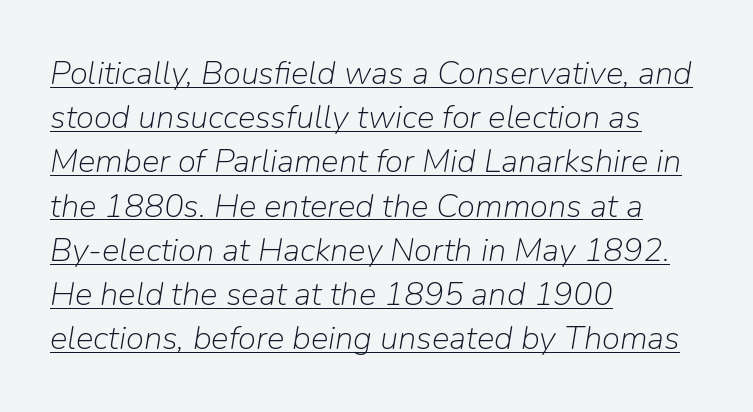
Regular leading. Each stroke keeps to a modest, everyday thickness or less. The string is rendered with underlining switched on. The paragraph shown leans on its left margin.
